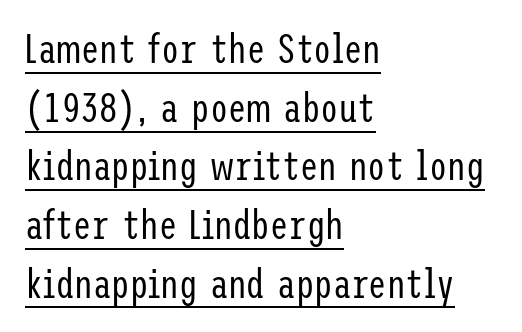
{"serif": "no", "italic": "no", "bold": "no", "weight": "regular", "width": "condensed", "stroke_contrast": "low", "x_height": "medium", "underline": "yes", "align": "left", "line_spacing": "normal", "line_spacing_ratio": 1.43, "letter_spacing": "normal", "letter_spacing_em": 0.0, "glyph_px": 41}
